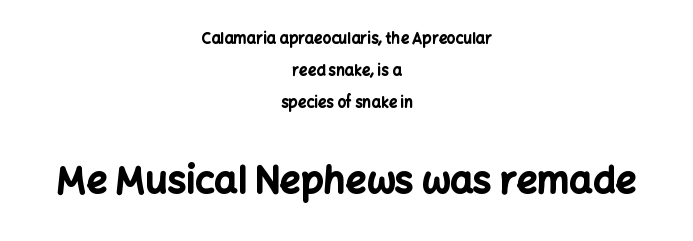
Q: Is the text bold? A: Yes.
Q: Is the text italic (slanted)? A: No, it is upright.
Q: Is the typeface a serif or a sans-serif typeface? A: Sans-serif.
Q: Is the text underlined? A: No.
Q: How is the paragraph aligned? A: Centered.
Q: Is the spacing between letters normal or unusually wide? A: Normal.
Q: Is the spacing between lines tight, normal or loose? A: Loose.
Q: Which block of text is set in a larger size, the first (top) or the second (bottom)? A: The second (bottom) one.
Q: Width (condensed, normal, or wide)? A: Normal.
Q: Stroke contrast? A: Low.
Q: x-height? A: Medium.
Q: Monospaced? A: No.
